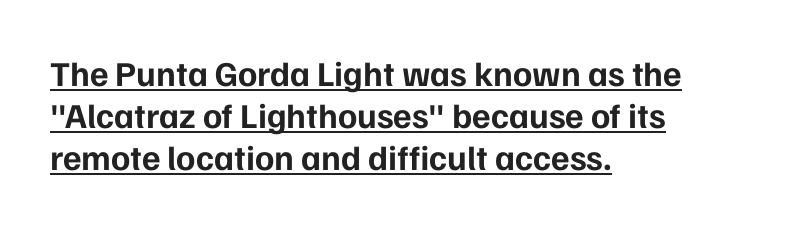
Q: Is the text bold? A: Yes.
Q: Is the text italic (slanted)? A: No, it is upright.
Q: Is the typeface a serif or a sans-serif typeface? A: Sans-serif.
Q: Is the text underlined? A: Yes.
Q: How is the paragraph aligned? A: Left-aligned.
Q: Is the spacing between letters normal or unusually wide? A: Normal.
Q: Width (condensed, normal, or wide)? A: Normal.
Q: Stroke contrast? A: Low.
Q: x-height? A: Medium.
Q: Monospaced? A: No.
